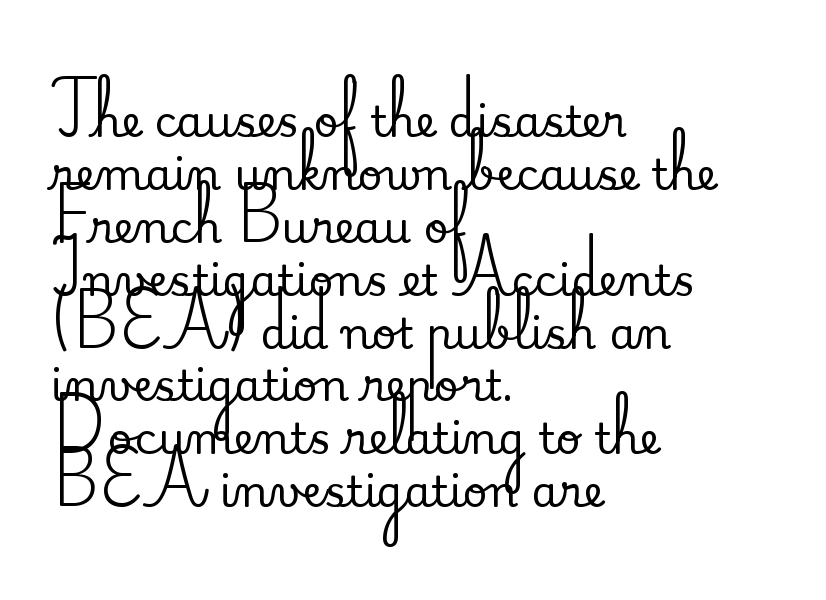
The image shows 43 px serif type, upright; set left-aligned, line spacing 1.23x, normal letter spacing, not underlined; medium stroke contrast and a small x-height.
